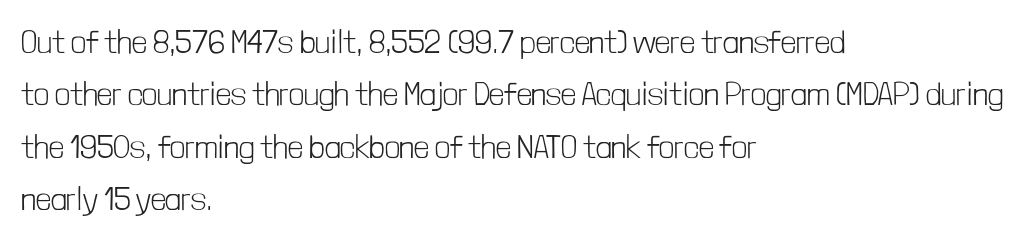
Q: Is the text bold? A: No.
Q: Is the text italic (slanted)? A: No, it is upright.
Q: Is the typeface a serif or a sans-serif typeface? A: Sans-serif.
Q: Is the text underlined? A: No.
Q: How is the paragraph aligned? A: Left-aligned.
Q: Is the spacing between letters normal or unusually wide? A: Normal.
Q: Is the spacing between lines tight, normal or loose? A: Normal.
Q: Width (condensed, normal, or wide)? A: Condensed.
Q: Stroke contrast? A: Low.
Q: x-height? A: Medium.
Q: Monospaced? A: No.
